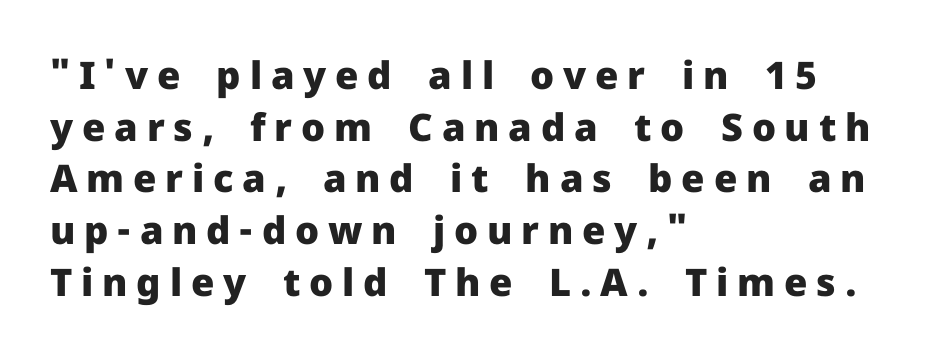
Beneath every word, the page is bare. Caption: bold face, heavy strokes. Note the varied advance widths — an 'i' is clearly narrower than an 'm'. This sample uses an upright cut, with every glyph sitting square on the baseline. The face used here is rendered with a markedly widened letterfit.
